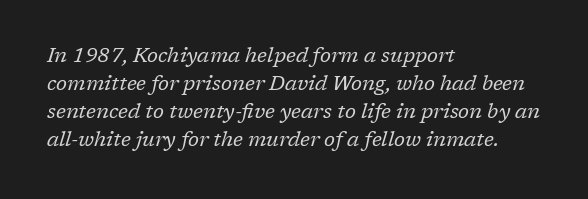
{"italic": "yes", "lean": "right", "slant_degrees": 17, "bold": "no", "underline": "no", "align": "left", "line_spacing": "normal", "line_spacing_ratio": 1.4, "letter_spacing": "normal", "letter_spacing_em": 0.0, "glyph_px": 20}
